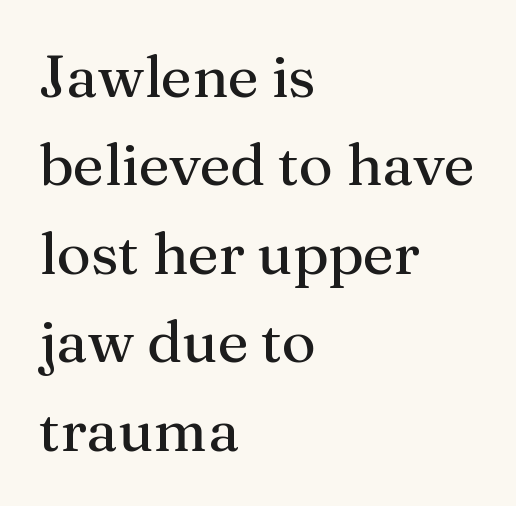
The image shows 59 px regular-weight serif type, upright; set left-aligned, normal line spacing (1.5x), normal letter spacing, not underlined; medium stroke contrast and a medium x-height.
